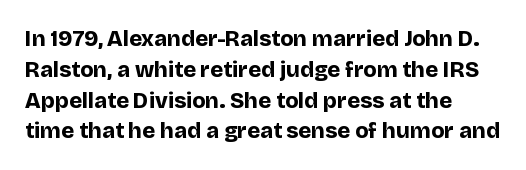
{"italic": "no", "bold": "yes", "underline": "no", "align": "left", "line_spacing": "normal", "line_spacing_ratio": 1.4, "letter_spacing": "normal", "letter_spacing_em": 0.0, "glyph_px": 22}
